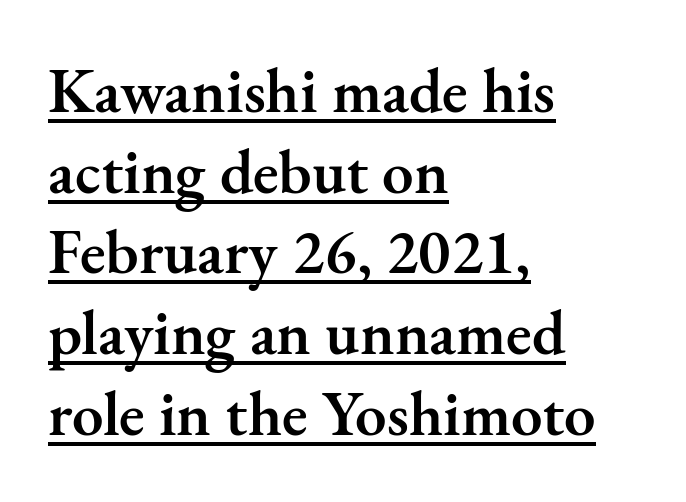
{"serif": "yes", "italic": "no", "bold": "semi", "weight": "semibold", "width": "normal", "stroke_contrast": "medium", "x_height": "small", "monospaced": "no", "underline": "yes", "align": "left", "line_spacing": "normal", "line_spacing_ratio": 1.28, "letter_spacing": "normal", "letter_spacing_em": 0.0, "glyph_px": 63}
